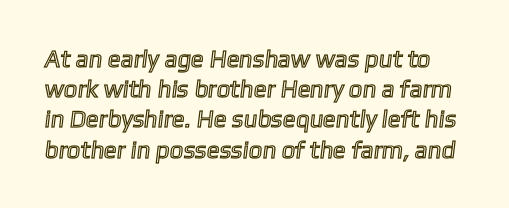
{"underline": "no", "line_spacing": "normal", "line_spacing_ratio": 1.26, "letter_spacing": "normal", "letter_spacing_em": 0.0, "glyph_px": 24}
